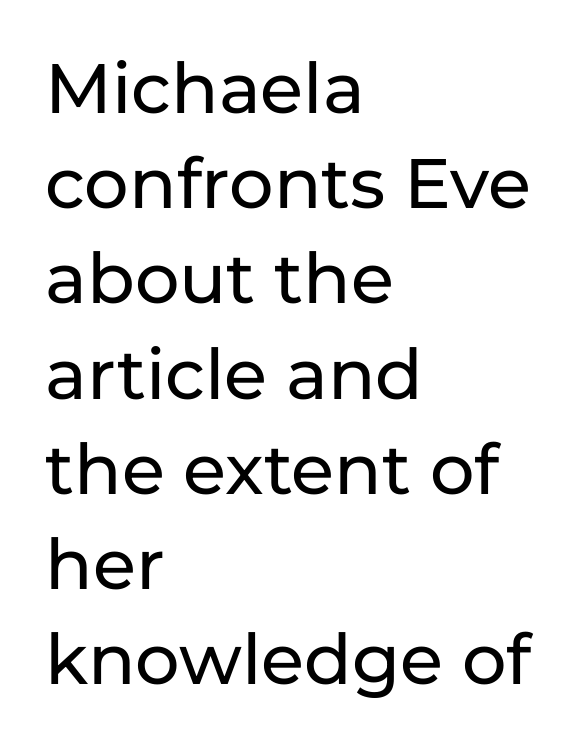
Q: Is the text italic (slanted)? A: No, it is upright.
Q: Is the typeface a serif or a sans-serif typeface? A: Sans-serif.
Q: Is the text underlined? A: No.
Q: How is the paragraph aligned? A: Left-aligned.
Q: Is the spacing between letters normal or unusually wide? A: Normal.
Q: Is the spacing between lines tight, normal or loose? A: Normal.
Q: Width (condensed, normal, or wide)? A: Normal.
Q: Stroke contrast? A: Low.
Q: x-height? A: Medium.
Q: Monospaced? A: No.
